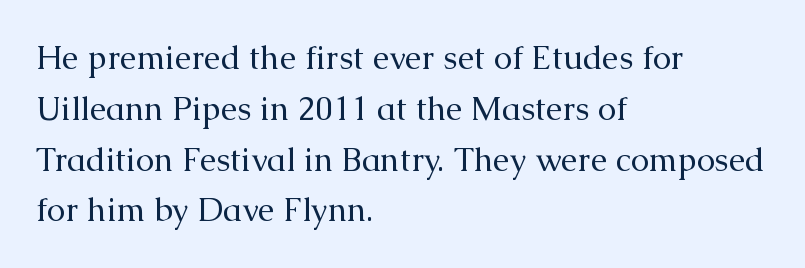
Q: Is the text bold? A: No.
Q: Is the text italic (slanted)? A: No, it is upright.
Q: Is the typeface a serif or a sans-serif typeface? A: Serif.
Q: Is the text underlined? A: No.
Q: How is the paragraph aligned? A: Left-aligned.
Q: Is the spacing between letters normal or unusually wide? A: Normal.
Q: Is the spacing between lines tight, normal or loose? A: Normal.
Q: Width (condensed, normal, or wide)? A: Normal.
Q: Stroke contrast? A: Medium.
Q: x-height? A: Medium.
Q: Monospaced? A: No.
